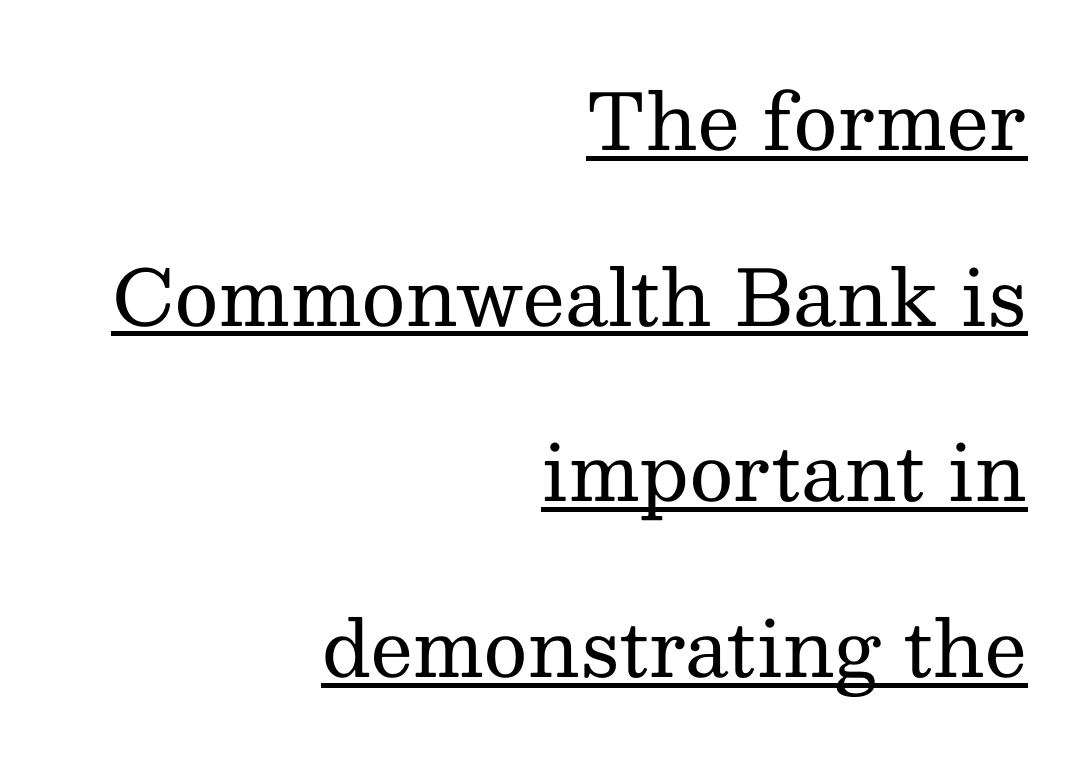
No chunkiness to these letters — they're not bold. These lines stand farther apart than default settings would place them. Caption: multi-line text, flush right, ragged left. This is the regular roman posture of the typeface. Are there feet on the stems? There are — it's a serif.
